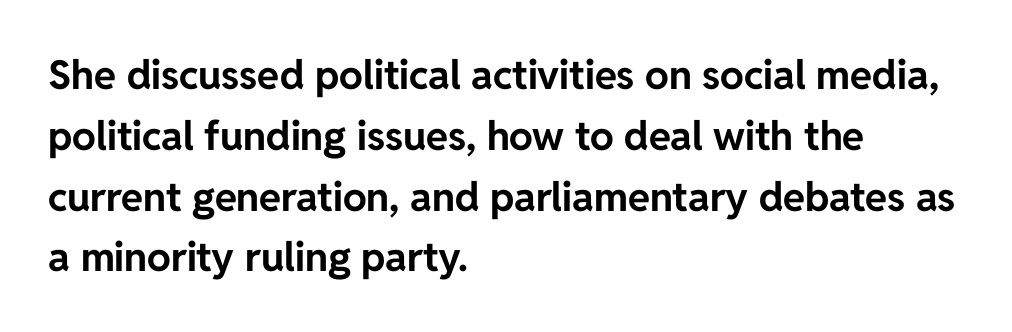
Q: Is the text bold? A: Yes.
Q: Is the text italic (slanted)? A: No, it is upright.
Q: Is the typeface a serif or a sans-serif typeface? A: Sans-serif.
Q: Is the text underlined? A: No.
Q: How is the paragraph aligned? A: Left-aligned.
Q: Is the spacing between letters normal or unusually wide? A: Normal.
Q: Is the spacing between lines tight, normal or loose? A: Normal.
Q: Width (condensed, normal, or wide)? A: Normal.
Q: Stroke contrast? A: Low.
Q: x-height? A: Medium.
Q: Monospaced? A: No.
